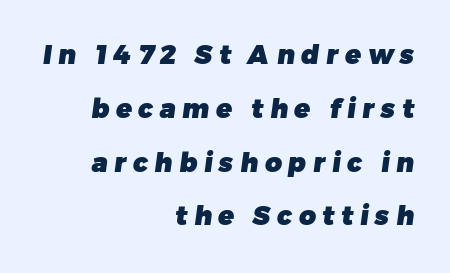
Q: Is the text bold? A: Yes.
Q: Is the text underlined? A: No.
Q: How is the paragraph aligned? A: Right-aligned.
Q: Is the spacing between letters normal or unusually wide? A: Unusually wide.
Q: Is the spacing between lines tight, normal or loose? A: Loose.
